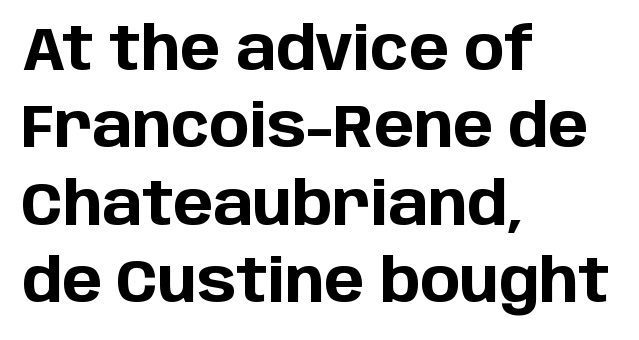
Q: Is the text bold? A: Yes.
Q: Is the text italic (slanted)? A: No, it is upright.
Q: Is the typeface a serif or a sans-serif typeface? A: Sans-serif.
Q: Is the text underlined? A: No.
Q: How is the paragraph aligned? A: Left-aligned.
Q: Is the spacing between letters normal or unusually wide? A: Normal.
Q: Is the spacing between lines tight, normal or loose? A: Normal.
Q: Width (condensed, normal, or wide)? A: Normal.
Q: Stroke contrast? A: Low.
Q: x-height? A: Large.
Q: Monospaced? A: No.
